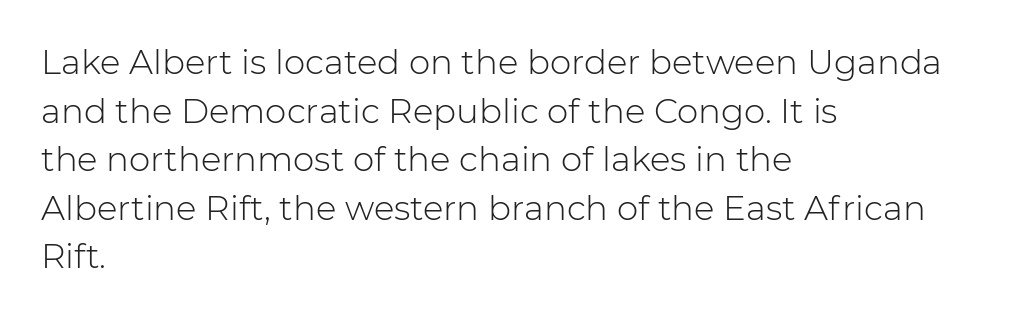
The image shows 34 px light sans-serif type, upright; set left-aligned, normal line spacing (1.43x), normal letter spacing, not underlined; low stroke contrast and a medium x-height.
